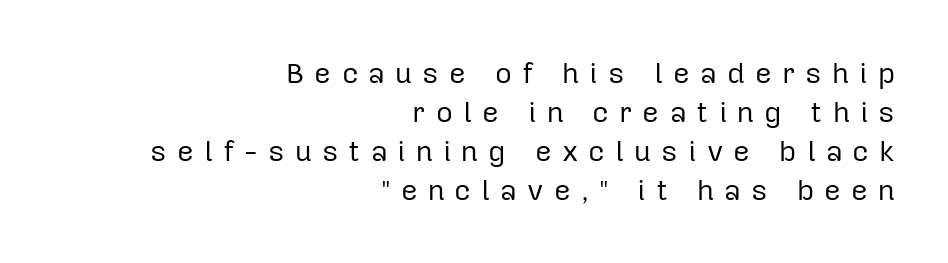
{"serif": "no", "italic": "no", "bold": "no", "weight": "regular", "width": "normal", "stroke_contrast": "low", "x_height": "medium", "monospaced": "no", "underline": "no", "align": "right", "line_spacing": "normal", "line_spacing_ratio": 1.35, "letter_spacing": "wide", "letter_spacing_em": 0.35, "glyph_px": 29}
